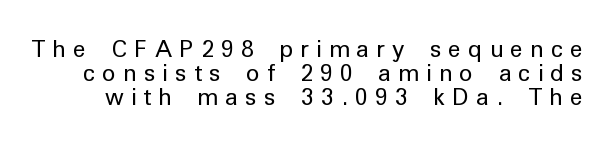
{"italic": "no", "bold": "no", "underline": "no", "line_spacing": "tight", "line_spacing_ratio": 1.04, "letter_spacing": "wide", "letter_spacing_em": 0.3, "glyph_px": 23}
